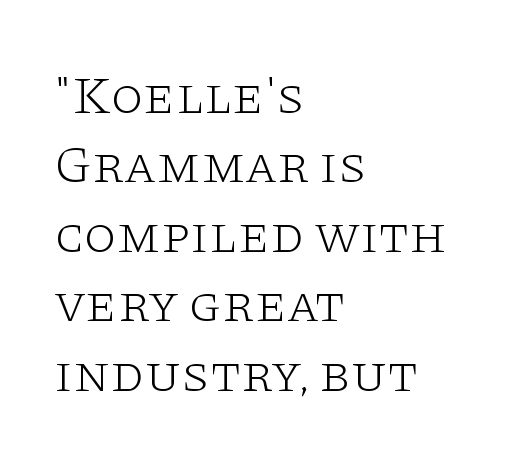
Ink coverage per letter is moderate at most. Vertically, the passage feels balanced, rows spaced as you'd expect. A typesetter would call this zero additional tracking. Is this a fixed-width face? No — the glyphs have proportional, varying widths.
